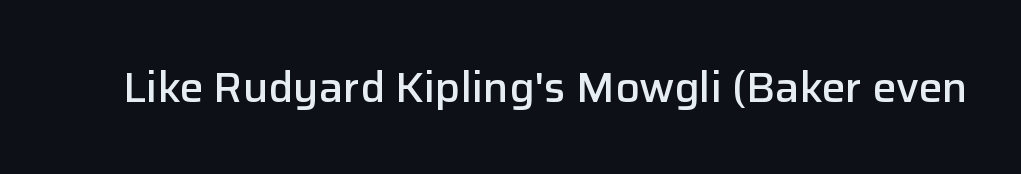
The image shows 43 px semibold sans-serif type, upright; set normal letter spacing, not underlined; low stroke contrast and a medium x-height.
